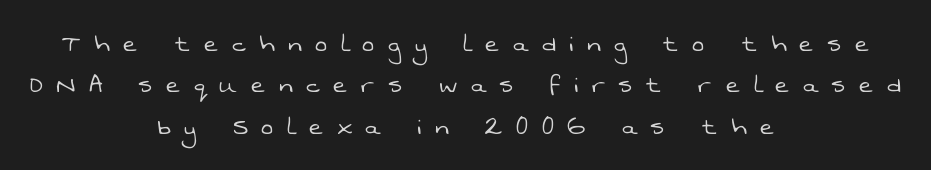
The image shows 30 px light sans-serif type; set centered, normal line spacing (1.38x), unusually wide letter spacing (+0.46 em), not underlined; low stroke contrast and a medium x-height.
